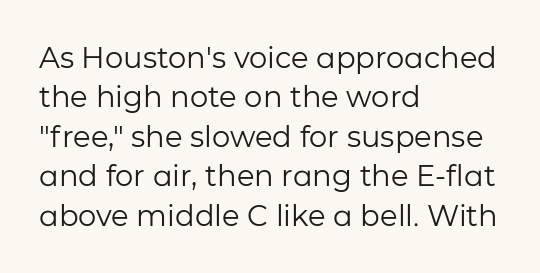
{"serif": "no", "italic": "no", "bold": "no", "weight": "regular", "width": "normal", "stroke_contrast": "low", "x_height": "medium", "monospaced": "no", "underline": "no", "align": "left", "line_spacing": "normal", "line_spacing_ratio": 1.36, "letter_spacing": "normal", "letter_spacing_em": 0.0, "glyph_px": 29}
